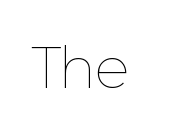
Characters follow at the spacing the type designer built in. The space beneath each line is pristine and unruled. A typesetter would mark this as roman, not italic. You could not count columns in this text — the font is proportionally spaced. Unbolded letterforms with no extra heft.
